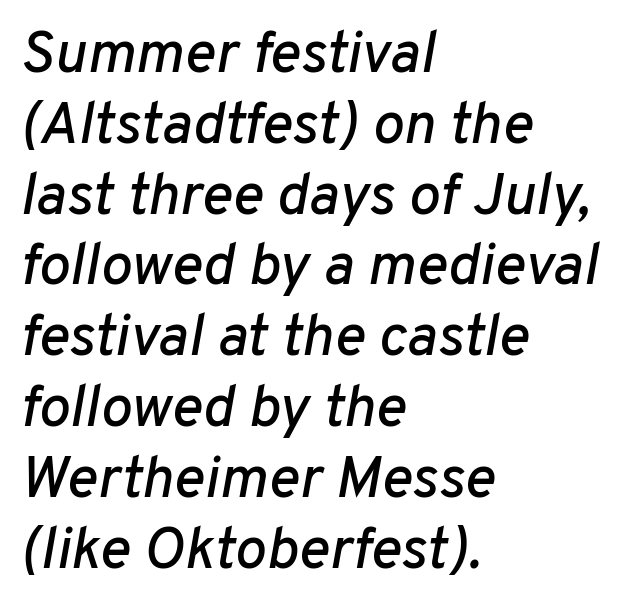
The image shows 59 px text type, italic (leaning right); set left-aligned, line spacing 1.2x, normal letter spacing, not underlined; low stroke contrast and a medium x-height.
